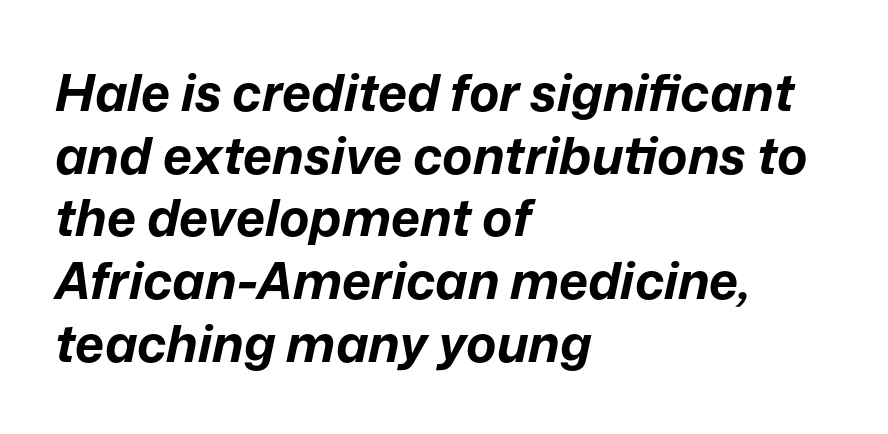
Would a proofreader flag this as italicized? Yes. Plain, unruled lines of type. Line starts are locked; line ends wander. These lines are rendered in a variable-pitch font.
